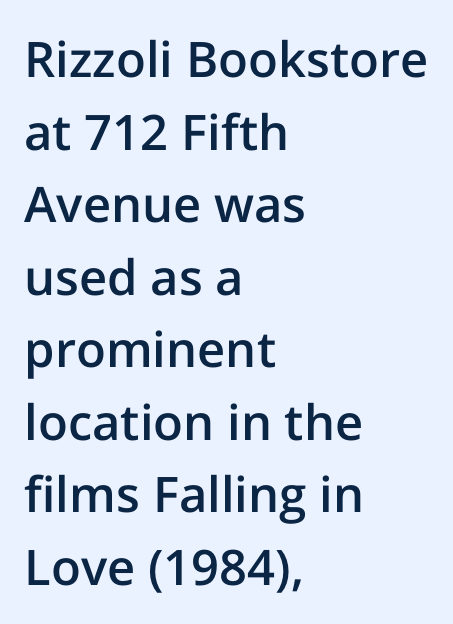
The image shows 49 px semibold sans-serif type, upright; set left-aligned, normal line spacing (1.48x), normal letter spacing, not underlined; low stroke contrast and a medium x-height.
